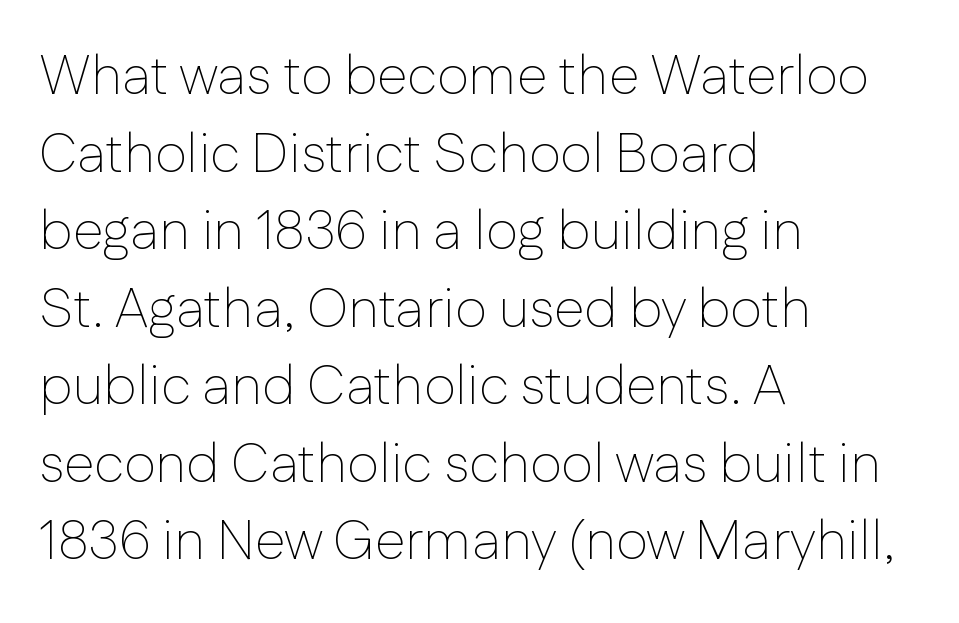
{"serif": "no", "italic": "no", "bold": "no", "weight": "thin", "width": "normal", "stroke_contrast": "low", "x_height": "medium", "monospaced": "no", "underline": "no", "align": "left", "line_spacing": "normal", "line_spacing_ratio": 1.41, "letter_spacing": "normal", "letter_spacing_em": 0.0, "glyph_px": 55}
